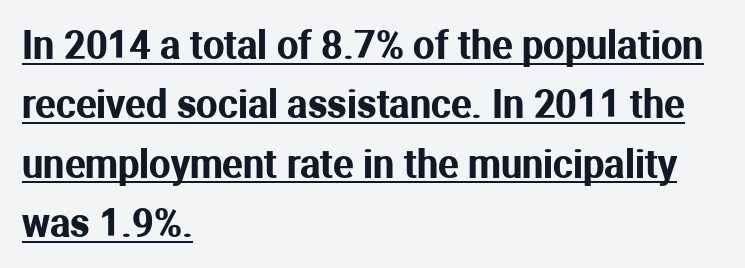
The image shows 38 px sans-serif type, upright; set left-aligned, normal line spacing (1.56x), normal letter spacing, underlined; medium stroke contrast and a medium x-height.
